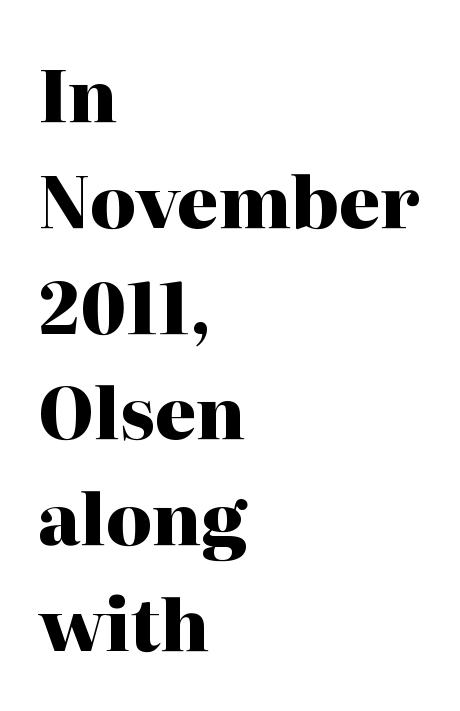
{"serif": "yes", "italic": "no", "bold": "yes", "weight": "heavy", "width": "normal", "stroke_contrast": "high", "x_height": "medium", "monospaced": "no", "underline": "no", "align": "left", "line_spacing": "normal", "line_spacing_ratio": 1.49, "letter_spacing": "normal", "letter_spacing_em": 0.0, "glyph_px": 71}
